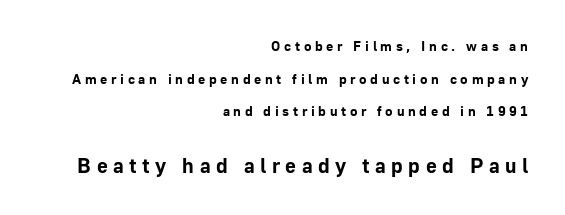
{"italic": "no", "bold": "yes", "underline": "no", "align": "right", "line_spacing": "loose", "line_spacing_ratio": 2.33, "letter_spacing": "wide", "letter_spacing_em": 0.26, "larger_block": "second", "size_ratio": 1.5, "glyph_px": 21}
